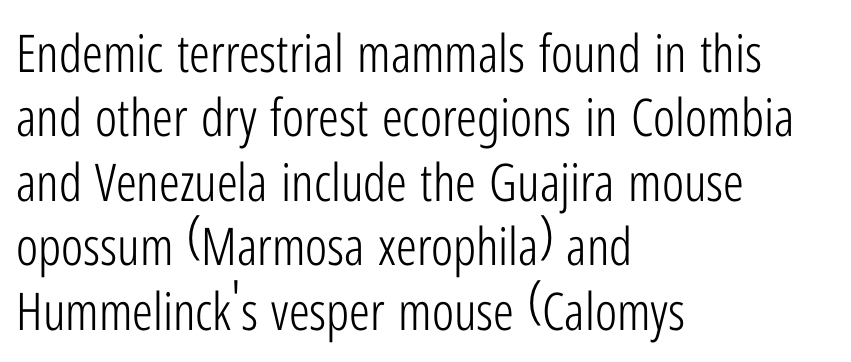
Q: Is the text bold? A: No.
Q: Is the text italic (slanted)? A: No, it is upright.
Q: Is the typeface a serif or a sans-serif typeface? A: Sans-serif.
Q: Is the text underlined? A: No.
Q: How is the paragraph aligned? A: Left-aligned.
Q: Is the spacing between letters normal or unusually wide? A: Normal.
Q: Width (condensed, normal, or wide)? A: Condensed.
Q: Stroke contrast? A: Low.
Q: x-height? A: Medium.
Q: Monospaced? A: No.
